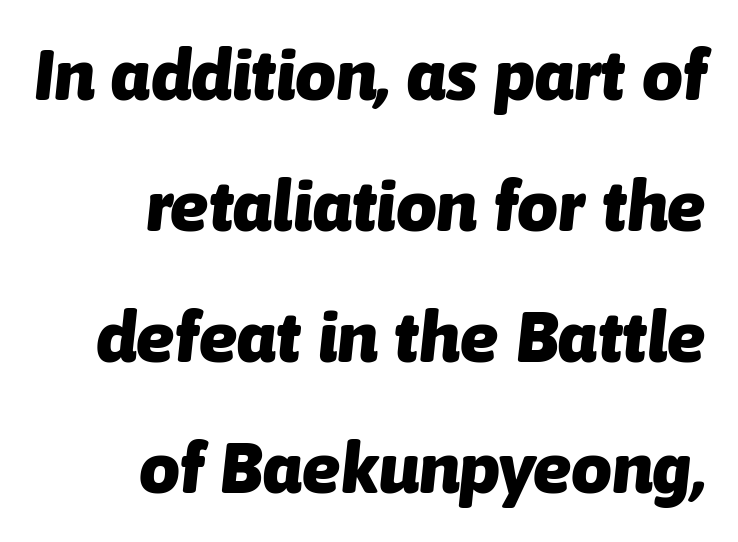
{"italic": "yes", "lean": "right", "slant_degrees": 6, "bold": "yes", "weight": "heavy", "width": "normal", "stroke_contrast": "low", "x_height": "medium", "monospaced": "no", "underline": "no", "align": "right", "line_spacing_ratio": 1.82, "letter_spacing": "normal", "letter_spacing_em": 0.0, "glyph_px": 72}
